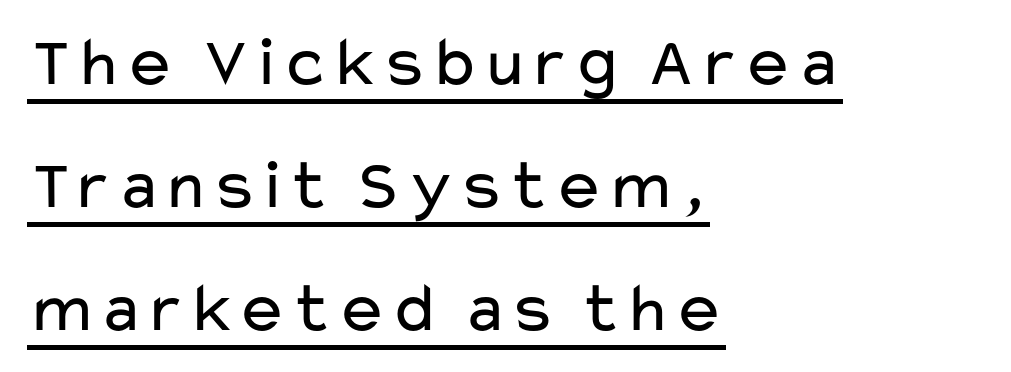
{"serif": "no", "italic": "no", "bold": "no", "weight": "regular", "width": "wide", "stroke_contrast": "low", "x_height": "medium", "monospaced": "no", "underline": "yes", "align": "left", "line_spacing_ratio": 1.73, "letter_spacing": "normal", "letter_spacing_em": 0.0, "glyph_px": 71}
